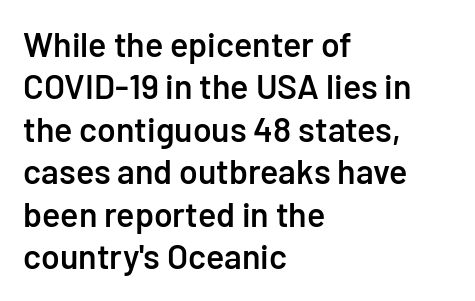
The image shows 34 px semibold sans-serif type, upright; set left-aligned, normal line spacing (1.25x), normal letter spacing, not underlined; low stroke contrast and a medium x-height.
